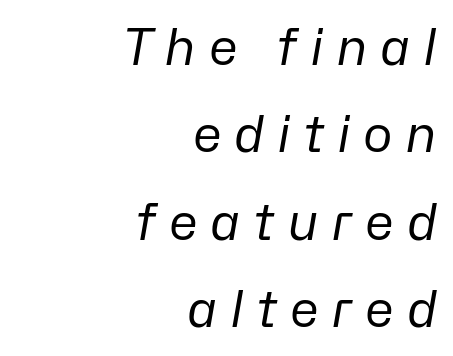
Q: Is the text bold? A: No.
Q: Is the text italic (slanted)? A: Yes, it leans right by about 10 degrees.
Q: Is the text underlined? A: No.
Q: How is the paragraph aligned? A: Right-aligned.
Q: Is the spacing between letters normal or unusually wide? A: Unusually wide.
Q: Width (condensed, normal, or wide)? A: Normal.
Q: Stroke contrast? A: Low.
Q: x-height? A: Medium.
Q: Monospaced? A: No.
